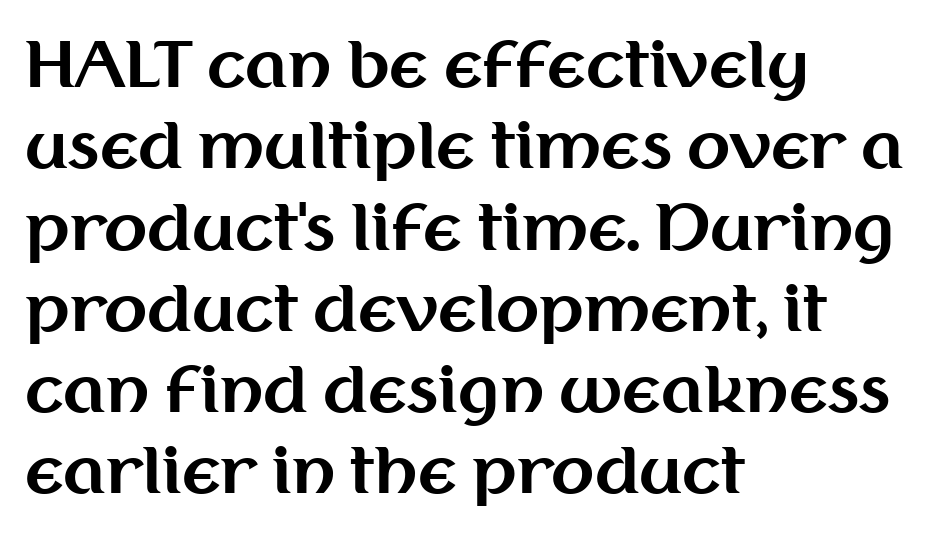
{"serif": "no", "italic": "no", "bold": "yes", "weight": "bold", "width": "normal", "stroke_contrast": "medium", "x_height": "medium", "monospaced": "no", "underline": "no", "align": "left", "line_spacing": "normal", "line_spacing_ratio": 1.29, "letter_spacing": "normal", "letter_spacing_em": 0.0, "glyph_px": 63}
